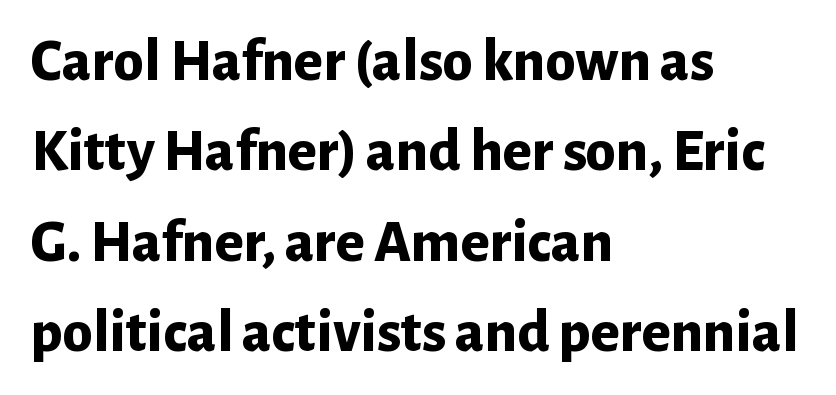
Do the characters align in a grid? No, the font is proportional. Layout note: lines flush left. Words appear dense and cohesive because spacing is normal. As a designer I'd log this as weight 700, bold. Leading: standard.
